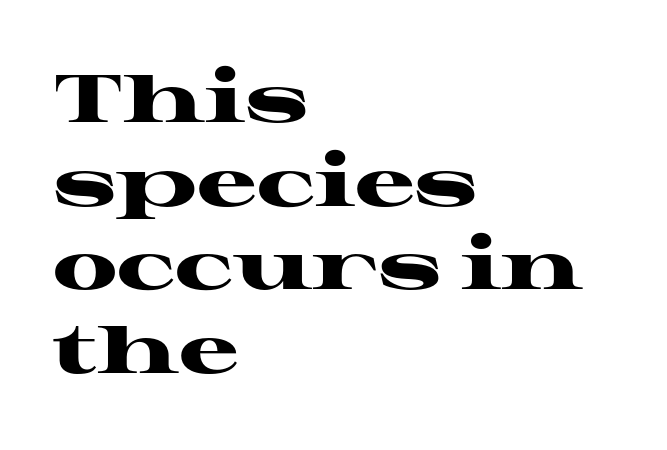
{"serif": "yes", "italic": "no", "bold": "yes", "weight": "heavy", "width": "wide", "stroke_contrast": "high", "x_height": "medium", "monospaced": "no", "underline": "no", "align": "left", "line_spacing": "normal", "line_spacing_ratio": 1.25, "letter_spacing": "normal", "letter_spacing_em": 0.0, "glyph_px": 67}
